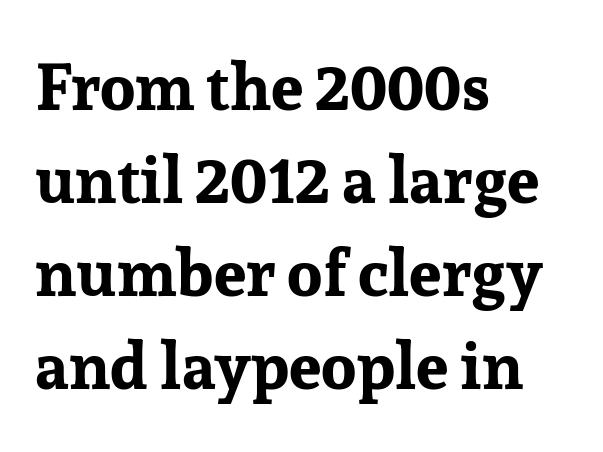
Q: Is the text bold? A: Yes.
Q: Is the text italic (slanted)? A: No, it is upright.
Q: Is the typeface a serif or a sans-serif typeface? A: Serif.
Q: Is the text underlined? A: No.
Q: How is the paragraph aligned? A: Left-aligned.
Q: Is the spacing between letters normal or unusually wide? A: Normal.
Q: Is the spacing between lines tight, normal or loose? A: Normal.
Q: Width (condensed, normal, or wide)? A: Normal.
Q: Stroke contrast? A: Low.
Q: x-height? A: Medium.
Q: Monospaced? A: No.
